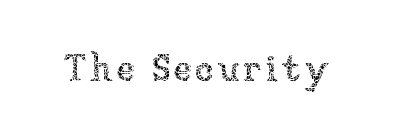
The cut favours lightness, reaching ordinary text weight at its darkest. In terms of posture, this sample is upright. This rendering features lettering with no underline. Looks like regular typesetting: each glyph gets only the width it needs.
